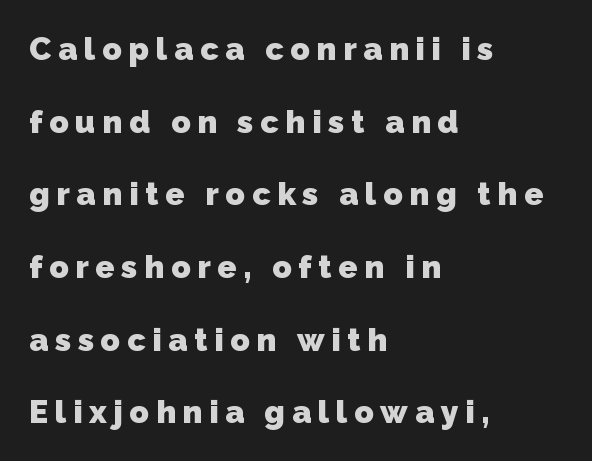
The image shows 32 px heavy sans-serif type; set left-aligned, loose line spacing (2.27x), unusually wide letter spacing (+0.21 em), not underlined; low stroke contrast and a medium x-height.
